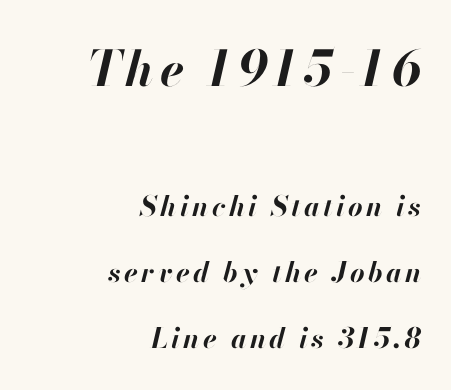
Type size steps down from the first block to the second. This sample has the flowing, uneven cadence of proportional lettering. Descenders are the only things crossing below the line. A great deal of white space separates one row of letters from the next. Horizontal alignment here is rightward, an uncommon choice for prose.
